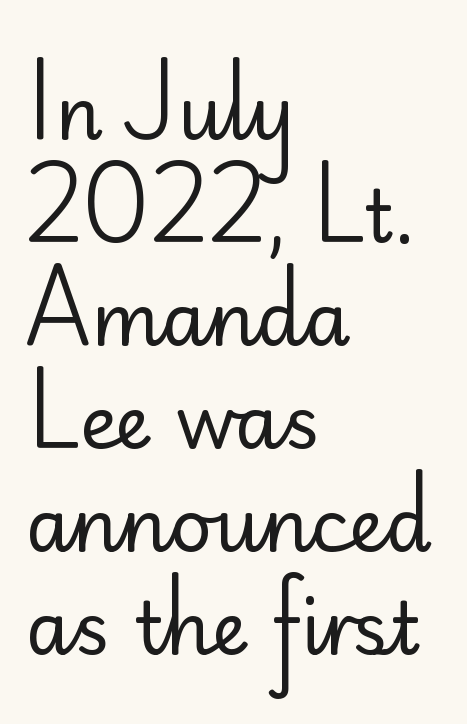
Q: Is the text bold? A: No.
Q: Is the text italic (slanted)? A: No, it is upright.
Q: Is the typeface a serif or a sans-serif typeface? A: Sans-serif.
Q: Is the text underlined? A: No.
Q: How is the paragraph aligned? A: Left-aligned.
Q: Is the spacing between letters normal or unusually wide? A: Normal.
Q: Is the spacing between lines tight, normal or loose? A: Normal.
Q: Width (condensed, normal, or wide)? A: Normal.
Q: Stroke contrast? A: Low.
Q: x-height? A: Small.
Q: Monospaced? A: No.
